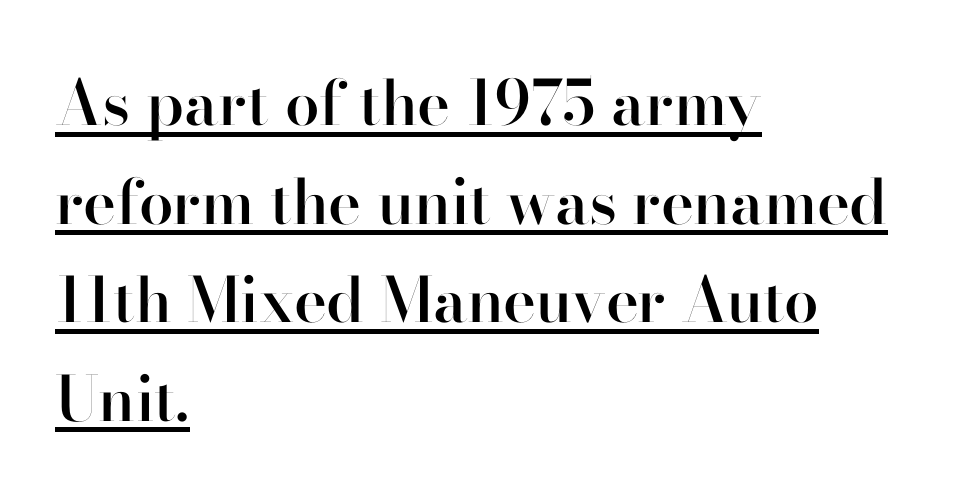
Q: Is the text bold? A: Semi-bold.
Q: Is the text italic (slanted)? A: No, it is upright.
Q: Is the typeface a serif or a sans-serif typeface? A: Sans-serif.
Q: Is the text underlined? A: Yes.
Q: How is the paragraph aligned? A: Left-aligned.
Q: Is the spacing between letters normal or unusually wide? A: Normal.
Q: Is the spacing between lines tight, normal or loose? A: Normal.
Q: Width (condensed, normal, or wide)? A: Normal.
Q: Stroke contrast? A: High.
Q: x-height? A: Small.
Q: Monospaced? A: No.
